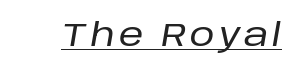
The image shows 31 px text type, italic (leaning right); set underlined; low stroke contrast and a large x-height.
